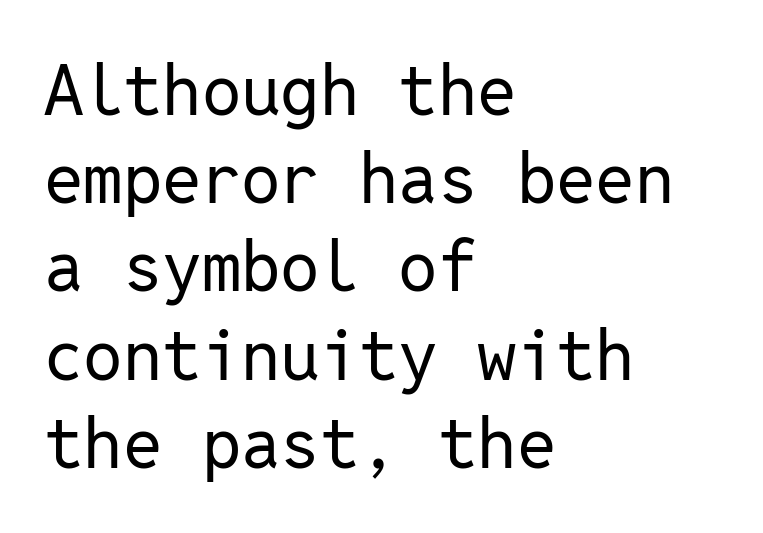
The image shows 70 px regular-weight sans-serif type, upright, monospaced; set left-aligned, normal line spacing (1.26x), normal letter spacing, not underlined; low stroke contrast and a medium x-height.
